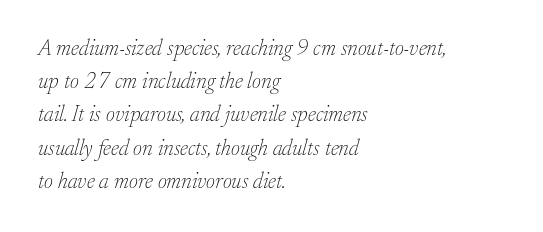
The face used here is rendered with its standard letterfit. Rendered with sloped, italic letterforms. Is there much room between lines? A standard amount, neither cramped nor airy. Compared with a typical body face, this is equally light or lighter still.
